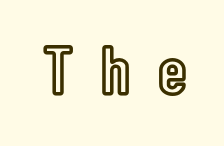
{"italic": "no", "width": "condensed", "x_height": "medium", "monospaced": "no", "underline": "no", "letter_spacing": "wide", "letter_spacing_em": 0.39, "glyph_px": 71}
